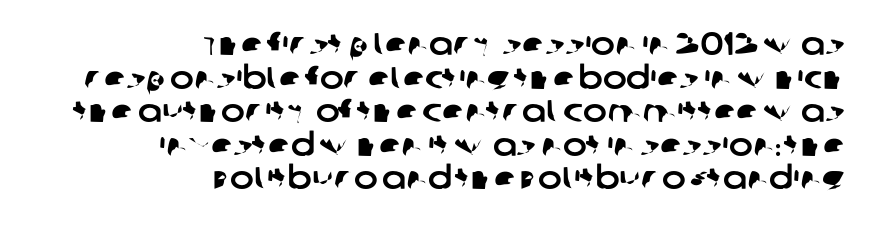
{"serif": "no", "width": "normal", "stroke_contrast": "low", "x_height": "large", "monospaced": "no", "underline": "no", "align": "right", "line_spacing": "tight", "line_spacing_ratio": 1.05, "letter_spacing": "normal", "letter_spacing_em": 0.0, "glyph_px": 32}
